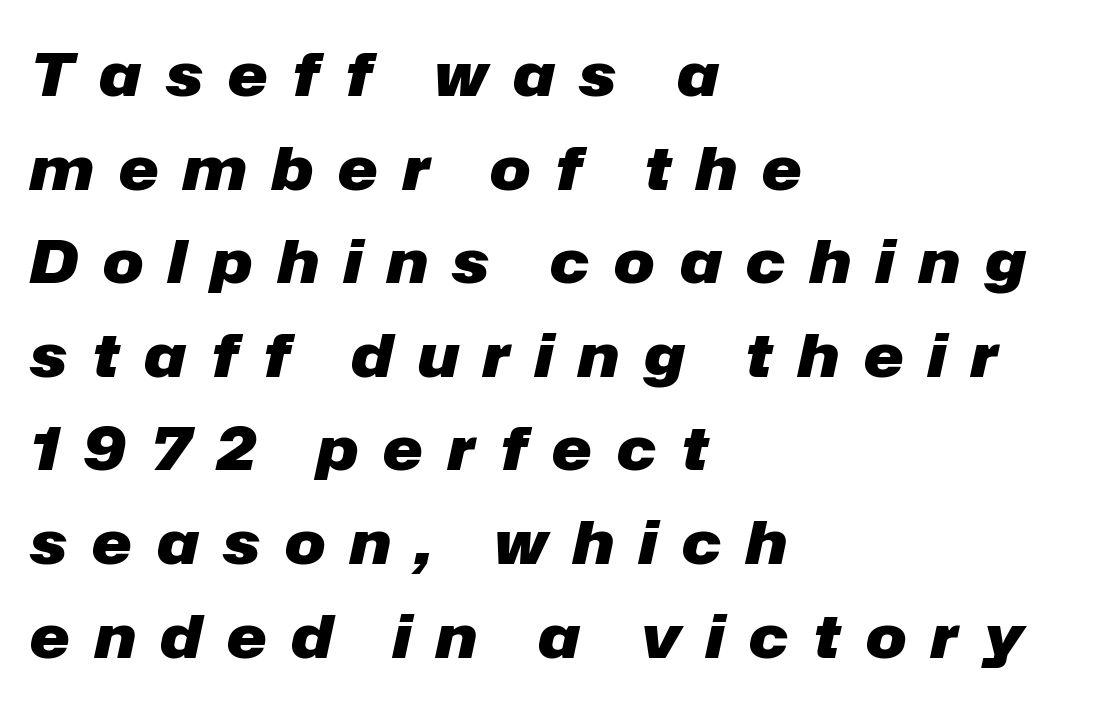
Bold? Absolutely — the strokes are thick and heavy. This rendering uses left alignment, leaving the right contour irregular. Tall strokes in this sample are angled rather than plumb. Leading: standard. Characters follow at a spacing far wider than the type designer built in. Do the characters align in a grid? No, the font is proportional.
